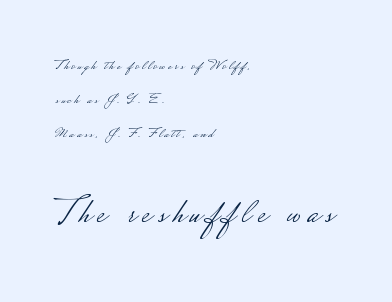
A bare baseline throughout the passage. Font category for this specimen: sans-serif. You could not count columns in this text — the font is proportionally spaced. Compared with typical paragraphs, the rows here are farther apart. Is the type heavy? It reads as light-to-regular instead.
